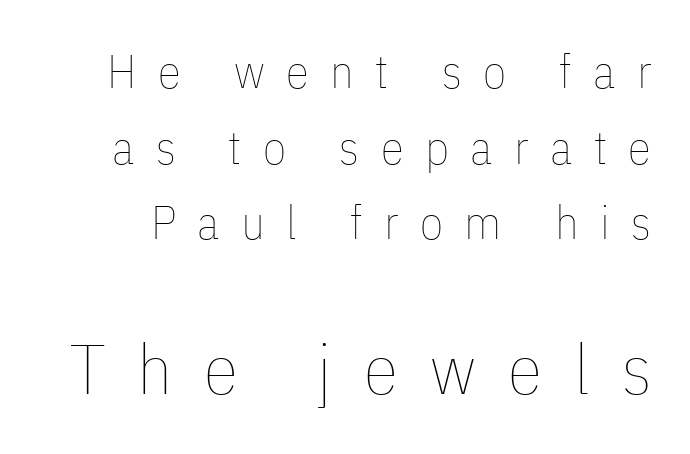
Substantial extra tracking has been applied to these lines. This sample uses an upright cut, with every glyph sitting square on the baseline. The rows are spaced the way most documents space them. Whoever set this made the second block the dominant, larger element. Weight: regular or lighter.
